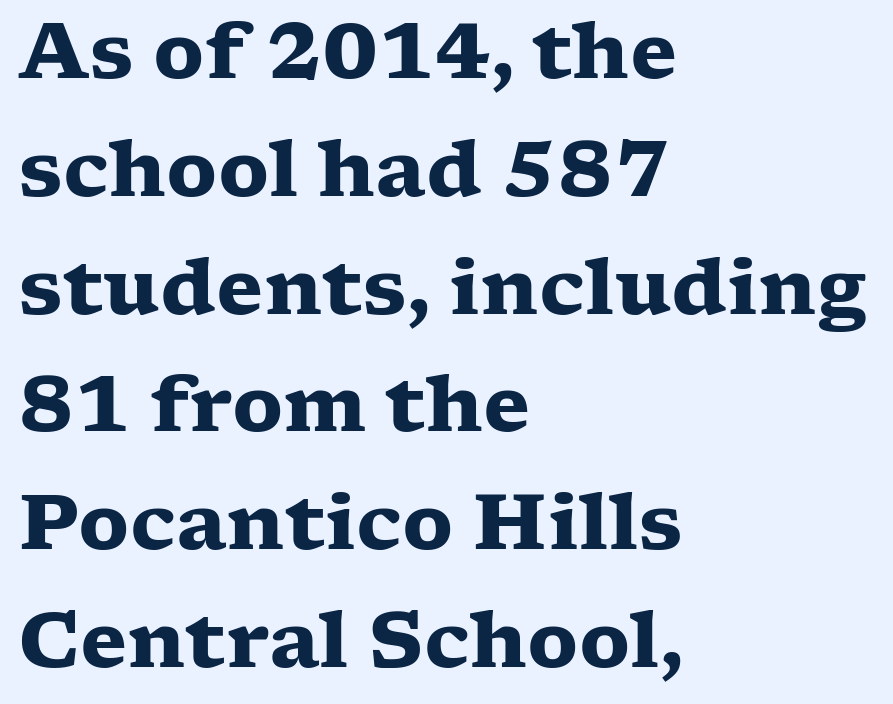
The gaps between neighbouring characters are ordinary and unremarkable. Thick stems and heavy bowls — unmistakably bold. The designer left line spacing at the default. Where is the straight margin? On the left. Note the varied advance widths — an 'i' is clearly narrower than an 'm'.
